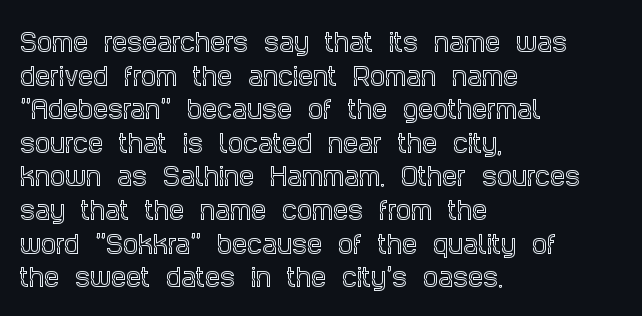
The image shows 24 px text type, upright; set left-aligned, normal line spacing (1.4x), normal letter spacing, not underlined.
